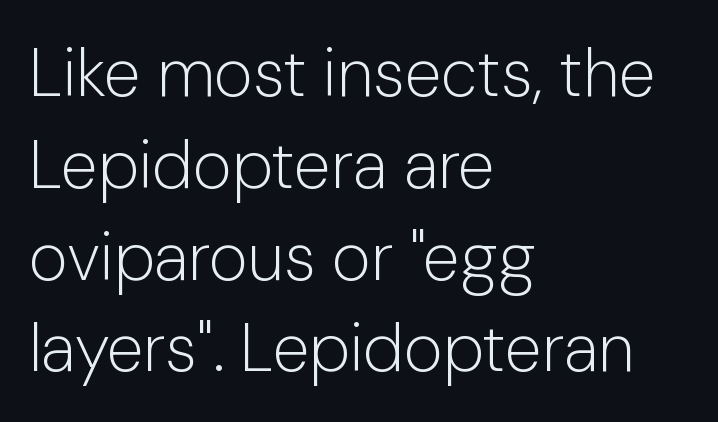
The image shows 67 px light sans-serif type, upright; set left-aligned, normal line spacing (1.37x), normal letter spacing, not underlined; low stroke contrast and a medium x-height.
